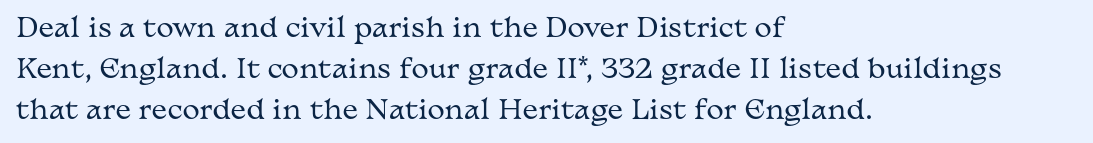
The image shows 26 px text type, upright; set left-aligned, normal line spacing (1.58x), normal letter spacing, not underlined.
